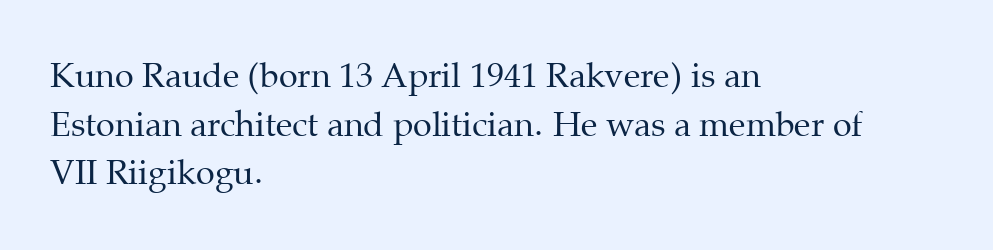
The letters advance in unequal steps, a hallmark of proportional type. The letters stand straight up with perfectly vertical stems. Nobody drew a line under any word here. Rows of type keep a routine distance in the vertical direction. Glyph-to-glyph distance matches everyday printed text. Does the copy run flush right? No — it runs flush left.
